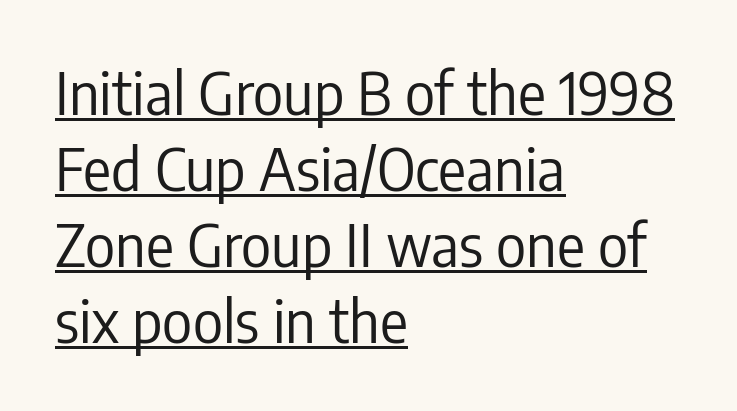
Q: Is the text bold? A: No.
Q: Is the text italic (slanted)? A: No, it is upright.
Q: Is the typeface a serif or a sans-serif typeface? A: Sans-serif.
Q: Is the text underlined? A: Yes.
Q: How is the paragraph aligned? A: Left-aligned.
Q: Is the spacing between letters normal or unusually wide? A: Normal.
Q: Is the spacing between lines tight, normal or loose? A: Normal.
Q: Width (condensed, normal, or wide)? A: Condensed.
Q: Stroke contrast? A: Low.
Q: x-height? A: Medium.
Q: Monospaced? A: No.
